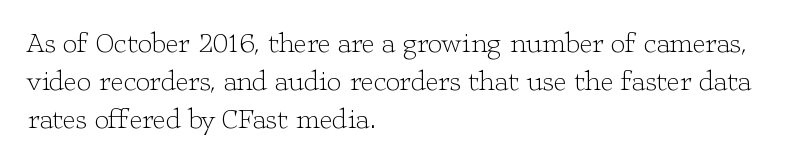
Q: Is the text bold? A: No.
Q: Is the text italic (slanted)? A: No, it is upright.
Q: Is the typeface a serif or a sans-serif typeface? A: Serif.
Q: Is the text underlined? A: No.
Q: How is the paragraph aligned? A: Left-aligned.
Q: Is the spacing between letters normal or unusually wide? A: Normal.
Q: Is the spacing between lines tight, normal or loose? A: Normal.
Q: Width (condensed, normal, or wide)? A: Wide.
Q: Stroke contrast? A: Low.
Q: x-height? A: Medium.
Q: Monospaced? A: No.
